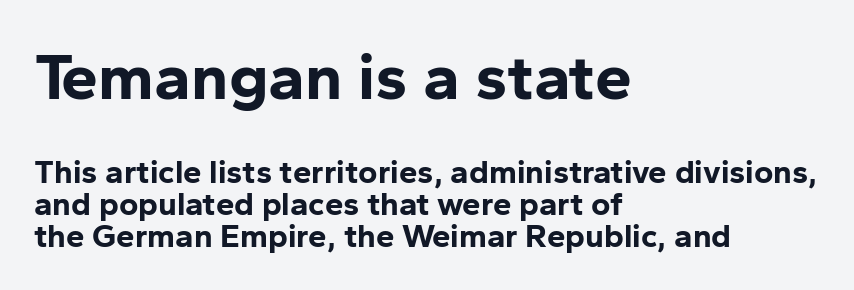
Q: Is the text bold? A: Yes.
Q: Is the text italic (slanted)? A: No, it is upright.
Q: Is the typeface a serif or a sans-serif typeface? A: Sans-serif.
Q: Is the text underlined? A: No.
Q: How is the paragraph aligned? A: Left-aligned.
Q: Is the spacing between letters normal or unusually wide? A: Normal.
Q: Is the spacing between lines tight, normal or loose? A: Tight.
Q: Which block of text is set in a larger size, the first (top) or the second (bottom)? A: The first (top) one.
Q: Width (condensed, normal, or wide)? A: Normal.
Q: Stroke contrast? A: Low.
Q: x-height? A: Medium.
Q: Monospaced? A: No.
